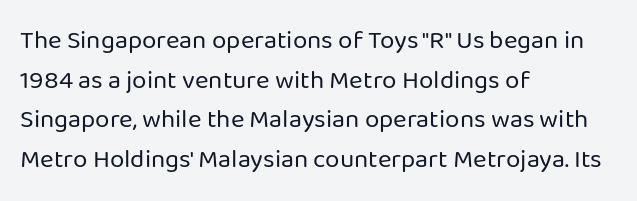
{"italic": "no", "bold": "no", "underline": "no", "align": "left", "line_spacing": "normal", "line_spacing_ratio": 1.52, "letter_spacing": "normal", "letter_spacing_em": 0.0, "glyph_px": 26}
